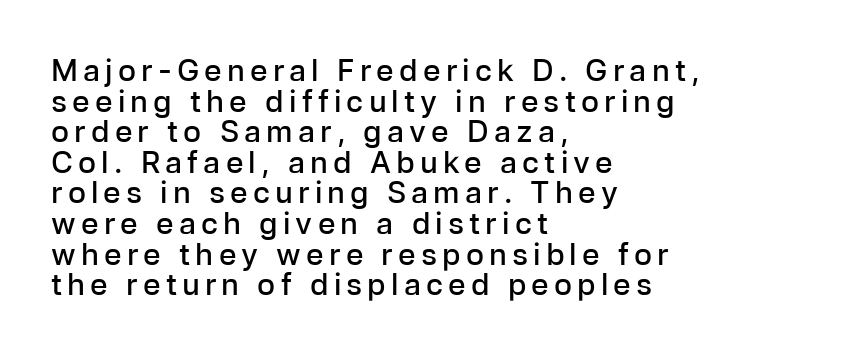
{"serif": "no", "italic": "no", "bold": "semi", "weight": "semibold", "width": "normal", "stroke_contrast": "low", "x_height": "medium", "monospaced": "no", "underline": "no", "align": "left", "line_spacing": "tight", "line_spacing_ratio": 1.02, "glyph_px": 30}
